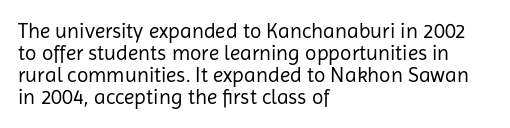
{"italic": "no", "bold": "no", "underline": "no", "align": "left", "line_spacing": "tight", "line_spacing_ratio": 1.04, "letter_spacing": "normal", "letter_spacing_em": 0.0, "glyph_px": 21}
